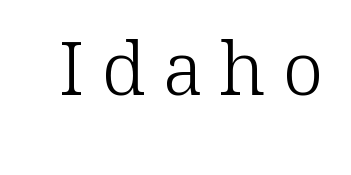
{"serif": "yes", "italic": "no", "bold": "no", "weight": "light", "width": "normal", "stroke_contrast": "low", "x_height": "medium", "monospaced": "no", "underline": "no", "letter_spacing": "wide", "letter_spacing_em": 0.23, "glyph_px": 74}
